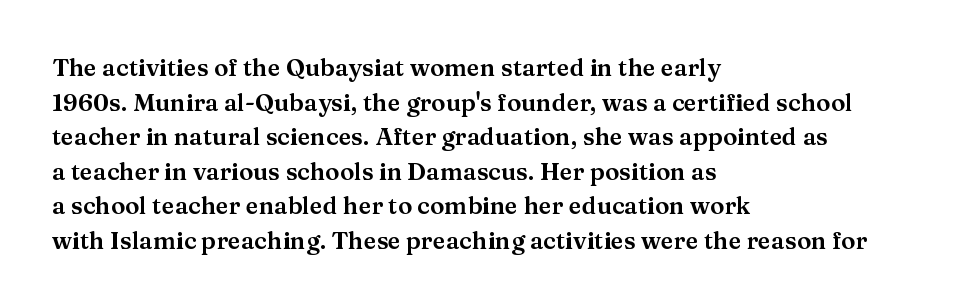
The image shows 24 px text type, upright; set left-aligned, normal line spacing (1.44x), normal letter spacing, not underlined.
